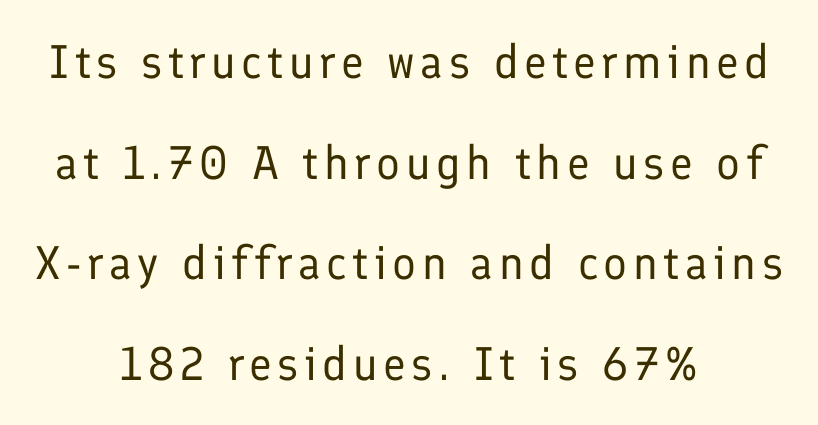
{"serif": "no", "italic": "no", "bold": "no", "weight": "regular", "width": "normal", "stroke_contrast": "low", "x_height": "medium", "monospaced": "no", "underline": "no", "align": "center", "line_spacing": "loose", "line_spacing_ratio": 2.14, "glyph_px": 47}
